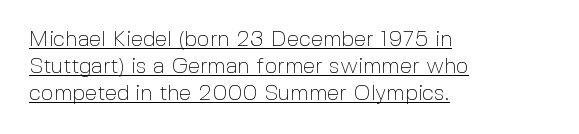
{"italic": "no", "bold": "no", "underline": "yes", "align": "left", "line_spacing_ratio": 1.22, "letter_spacing": "normal", "letter_spacing_em": 0.0, "glyph_px": 22}
